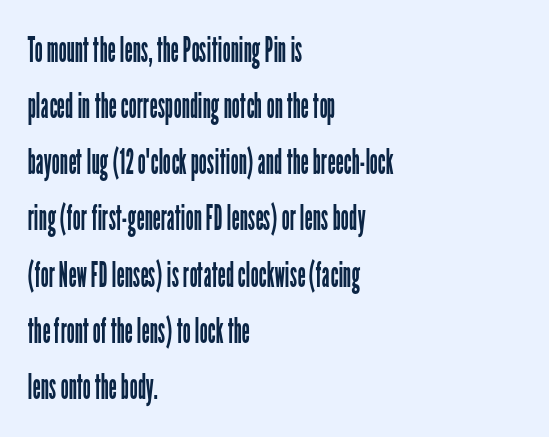
Q: Is the text bold? A: No.
Q: Is the text italic (slanted)? A: No, it is upright.
Q: Is the typeface a serif or a sans-serif typeface? A: Sans-serif.
Q: Is the text underlined? A: No.
Q: How is the paragraph aligned? A: Left-aligned.
Q: Is the spacing between letters normal or unusually wide? A: Normal.
Q: Is the spacing between lines tight, normal or loose? A: Normal.
Q: Width (condensed, normal, or wide)? A: Condensed.
Q: Stroke contrast? A: Low.
Q: x-height? A: Medium.
Q: Monospaced? A: No.
